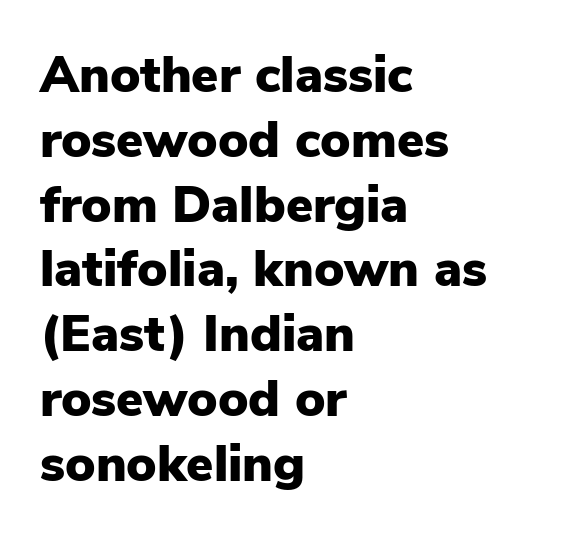
{"serif": "no", "italic": "no", "bold": "yes", "weight": "heavy", "width": "normal", "stroke_contrast": "low", "x_height": "medium", "monospaced": "no", "underline": "no", "align": "left", "line_spacing": "normal", "line_spacing_ratio": 1.27, "letter_spacing": "normal", "letter_spacing_em": 0.0, "glyph_px": 51}
